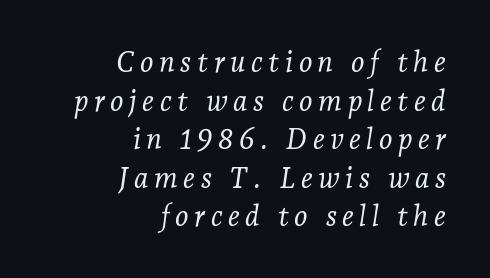
Would a proofreader flag this as italicized? Yes. The typeface has the unassuming heft of standard copy or less. If you drew a ruler down the right edge, every line would touch it. Look at the bottom of the vertical strokes: they flare into serifs here. Rows of type keep a routine distance in the vertical direction. Think of a printed novel: that variable character pitch is what you see here.
